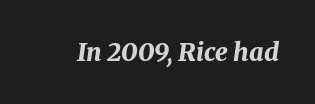
Q: Is the text bold? A: Yes.
Q: Is the text italic (slanted)? A: Yes, it leans right by about 8 degrees.
Q: Is the text underlined? A: No.
Q: Is the spacing between letters normal or unusually wide? A: Normal.
